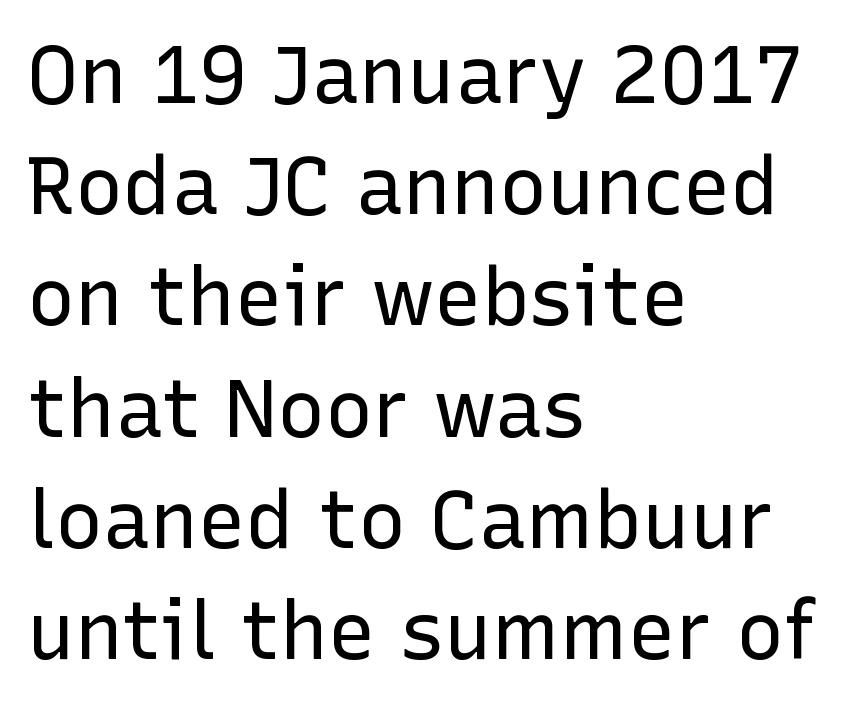
Q: Is the text bold? A: No.
Q: Is the text italic (slanted)? A: No, it is upright.
Q: Is the typeface a serif or a sans-serif typeface? A: Sans-serif.
Q: Is the text underlined? A: No.
Q: How is the paragraph aligned? A: Left-aligned.
Q: Is the spacing between letters normal or unusually wide? A: Normal.
Q: Is the spacing between lines tight, normal or loose? A: Normal.
Q: Width (condensed, normal, or wide)? A: Normal.
Q: Stroke contrast? A: Low.
Q: x-height? A: Medium.
Q: Monospaced? A: No.
